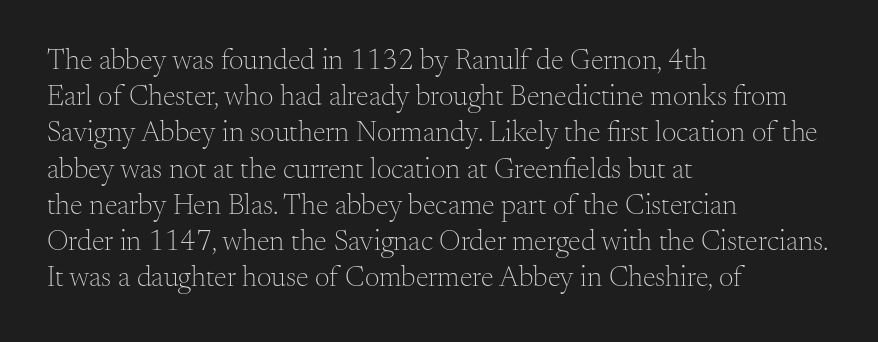
{"serif": "yes", "italic": "no", "bold": "no", "weight": "light", "width": "normal", "stroke_contrast": "medium", "x_height": "small", "monospaced": "no", "underline": "no", "align": "left", "line_spacing": "normal", "line_spacing_ratio": 1.25, "letter_spacing": "normal", "letter_spacing_em": 0.0, "glyph_px": 29}
